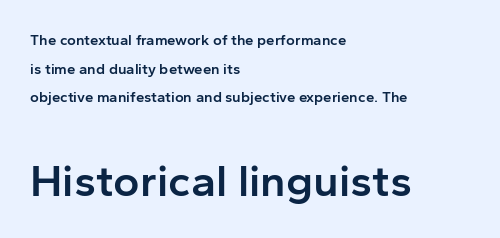
{"serif": "no", "italic": "no", "bold": "semi", "weight": "semibold", "width": "normal", "stroke_contrast": "low", "x_height": "medium", "monospaced": "no", "underline": "no", "align": "left", "line_spacing": "loose", "line_spacing_ratio": 1.91, "letter_spacing": "normal", "letter_spacing_em": 0.0, "larger_block": "second", "size_ratio": 3.0, "glyph_px": 45}
